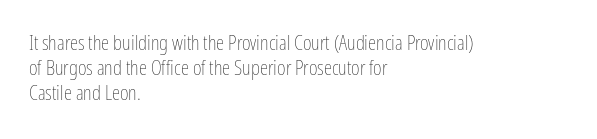
The letterforms sit shoulder to shoulder at normal distance. Typeset ragged right — the left edge is the straight one. The lettering holds an erect, upright posture throughout. Vertical stems look standard width or narrower in stroke. Beneath every word, the page is bare.
